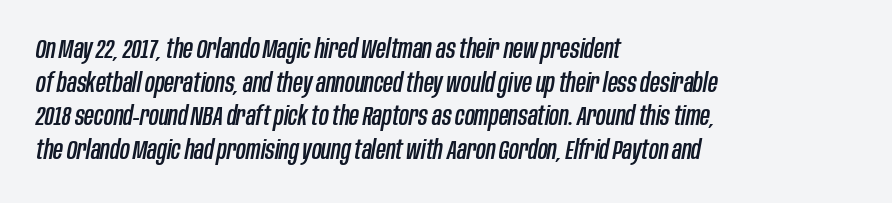
Q: Is the text italic (slanted)? A: Yes, it leans right by about 10 degrees.
Q: Is the text underlined? A: No.
Q: How is the paragraph aligned? A: Left-aligned.
Q: Is the spacing between letters normal or unusually wide? A: Normal.
Q: Is the spacing between lines tight, normal or loose? A: Normal.
